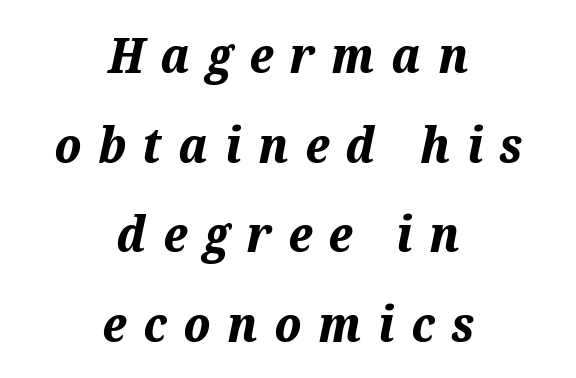
Q: Is the text bold? A: Yes.
Q: Is the text italic (slanted)? A: Yes, it leans right by about 12 degrees.
Q: Is the text underlined? A: No.
Q: How is the paragraph aligned? A: Centered.
Q: Is the spacing between letters normal or unusually wide? A: Unusually wide.
Q: Width (condensed, normal, or wide)? A: Normal.
Q: Stroke contrast? A: Medium.
Q: x-height? A: Medium.
Q: Monospaced? A: No.
